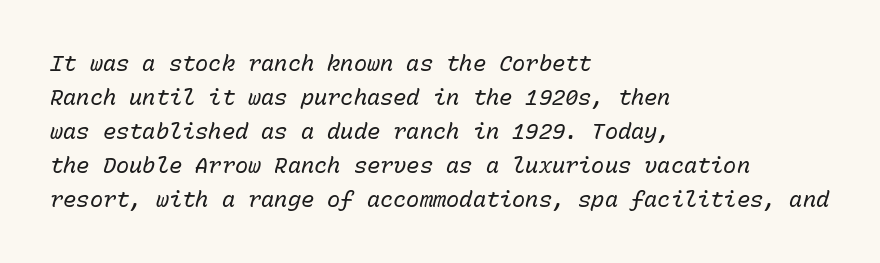
Q: Is the text bold? A: No.
Q: Is the text italic (slanted)? A: Yes, it leans right by about 15 degrees.
Q: Is the text underlined? A: No.
Q: How is the paragraph aligned? A: Left-aligned.
Q: Is the spacing between letters normal or unusually wide? A: Normal.
Q: Is the spacing between lines tight, normal or loose? A: Normal.
